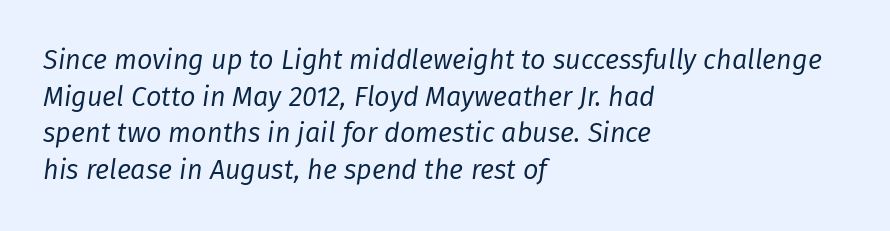
{"italic": "yes", "lean": "right", "slant_degrees": 8, "bold": "no", "underline": "no", "align": "left", "line_spacing": "normal", "line_spacing_ratio": 1.36, "letter_spacing": "normal", "letter_spacing_em": 0.0, "glyph_px": 27}
